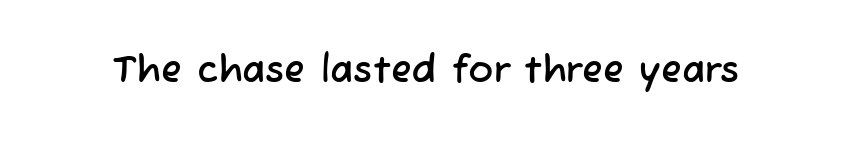
Regarding serifs, this sample does without them. The words here are not underlined. You could not count columns in this text — the font is proportionally spaced. Honestly, the letter spacing is just normal — you wouldn't notice it.
